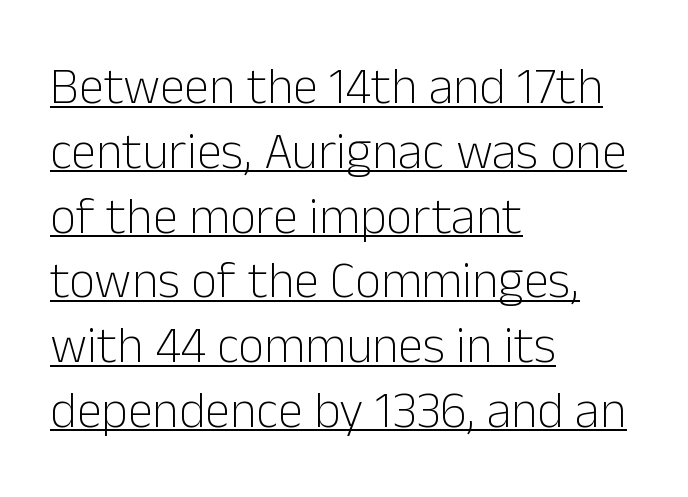
Is the block centered? No — it sits flush against the left margin. Stroke thickness stays within the range of a standard reading face or lighter. The letters carry no serifs — their stems end cleanly without finishing strokes. Rendered with straight, roman letterforms. In terms of leading, this rendering sits right in the middle.
